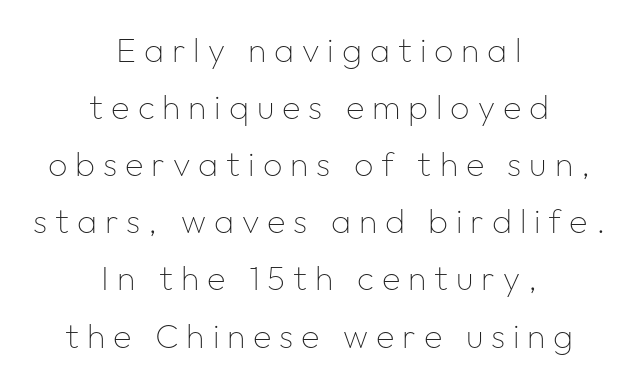
Spacing verdict: proportional, widths tailored to each character. Tracking here is generous; glyphs stand well apart from one another. Both edges are ragged and mirror each other, which tells us the setting is centered. Vertically, the passage feels balanced, rows spaced as you'd expect.
